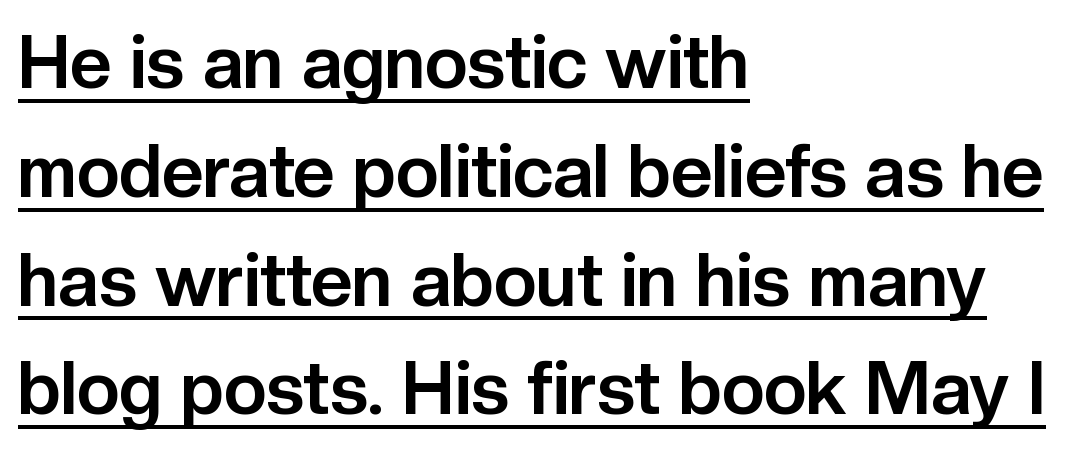
Q: Is the text bold? A: Yes.
Q: Is the text italic (slanted)? A: No, it is upright.
Q: Is the typeface a serif or a sans-serif typeface? A: Sans-serif.
Q: Is the text underlined? A: Yes.
Q: How is the paragraph aligned? A: Left-aligned.
Q: Is the spacing between letters normal or unusually wide? A: Normal.
Q: Is the spacing between lines tight, normal or loose? A: Normal.
Q: Width (condensed, normal, or wide)? A: Normal.
Q: Stroke contrast? A: Low.
Q: x-height? A: Medium.
Q: Monospaced? A: No.
